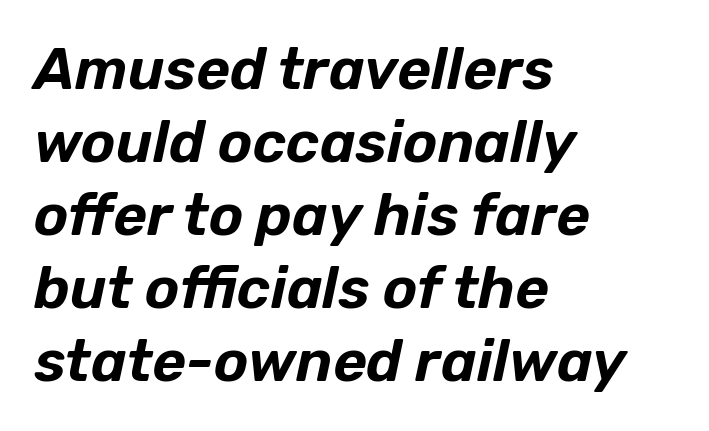
This rendering features lettering with no underline. The rendering uses a moderate line-height, typical for paragraphs. Left-aligned paragraph, ragged on the right. An italicized treatment has been applied to the whole sample. What stands out about the letter spacing? Nothing — it is the standard amount.
